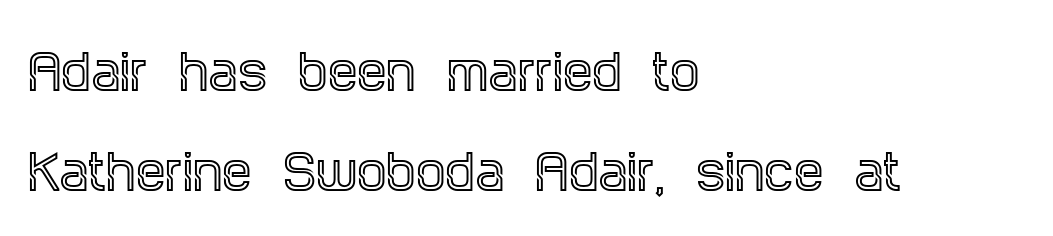
{"serif": "yes", "italic": "no", "width": "condensed", "x_height": "large", "monospaced": "no", "underline": "no", "align": "left", "line_spacing": "loose", "line_spacing_ratio": 2.13, "letter_spacing": "normal", "letter_spacing_em": 0.0, "glyph_px": 47}
